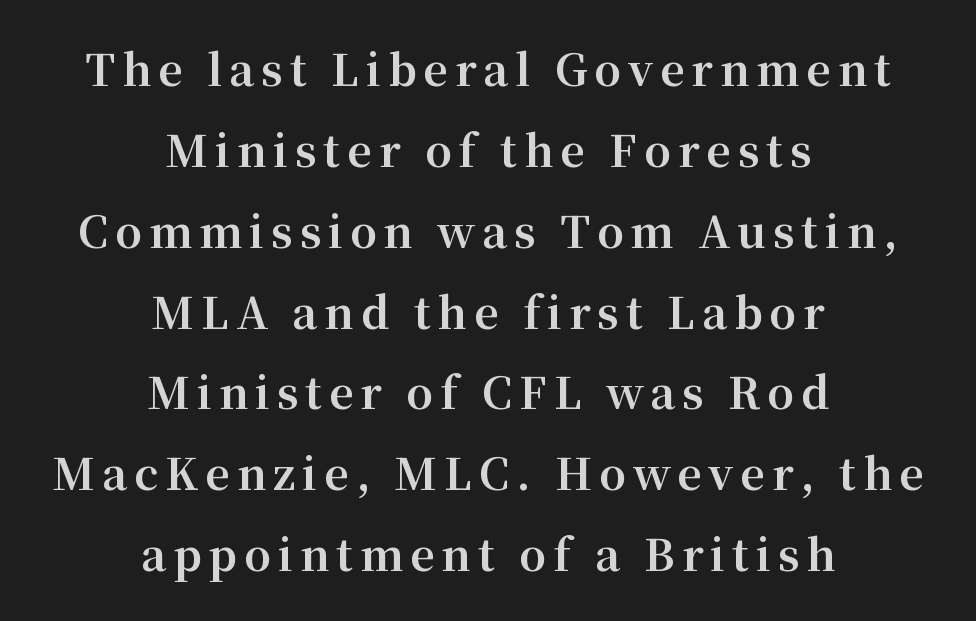
{"serif": "yes", "italic": "no", "bold": "yes", "weight": "bold", "width": "normal", "stroke_contrast": "medium", "x_height": "medium", "monospaced": "no", "underline": "no", "align": "center", "line_spacing_ratio": 1.88, "glyph_px": 43}
